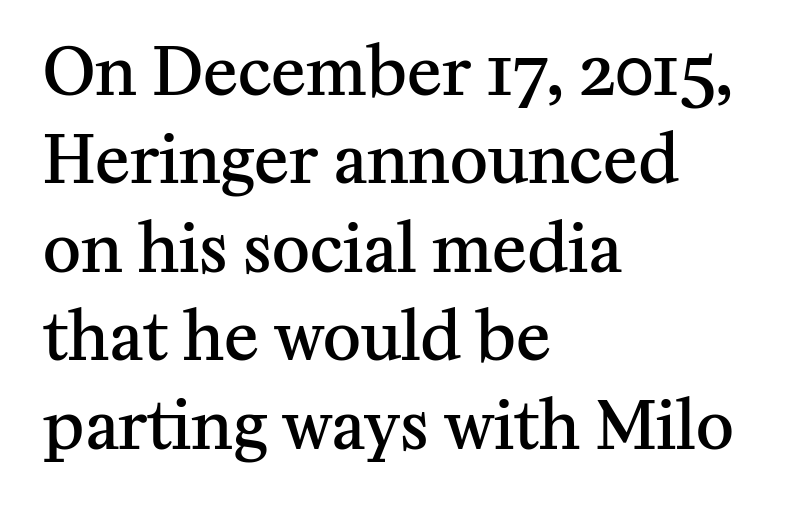
{"serif": "yes", "italic": "no", "bold": "semi", "weight": "semibold", "width": "normal", "stroke_contrast": "medium", "x_height": "medium", "monospaced": "no", "underline": "no", "align": "left", "line_spacing": "normal", "line_spacing_ratio": 1.36, "letter_spacing": "normal", "letter_spacing_em": 0.0, "glyph_px": 65}
